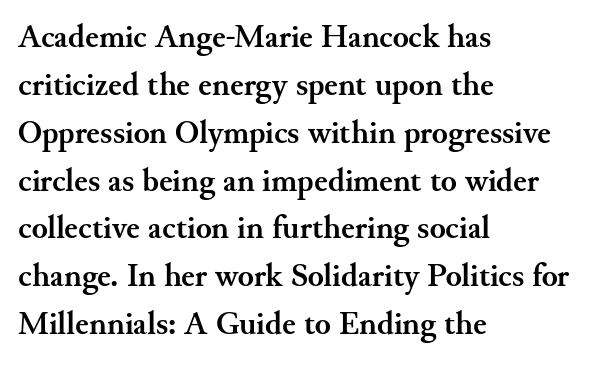
Q: Is the text bold? A: Yes.
Q: Is the text italic (slanted)? A: No, it is upright.
Q: Is the typeface a serif or a sans-serif typeface? A: Serif.
Q: Is the text underlined? A: No.
Q: How is the paragraph aligned? A: Left-aligned.
Q: Is the spacing between letters normal or unusually wide? A: Normal.
Q: Is the spacing between lines tight, normal or loose? A: Normal.
Q: Width (condensed, normal, or wide)? A: Normal.
Q: Stroke contrast? A: Medium.
Q: x-height? A: Small.
Q: Monospaced? A: No.
